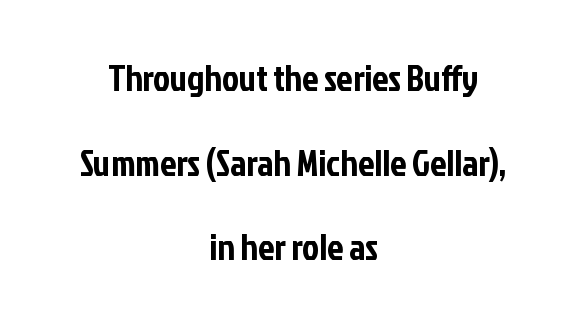
{"serif": "no", "italic": "no", "width": "condensed", "stroke_contrast": "low", "x_height": "medium", "monospaced": "no", "underline": "no", "align": "center", "line_spacing": "loose", "line_spacing_ratio": 2.35, "letter_spacing": "normal", "letter_spacing_em": 0.0, "glyph_px": 36}
